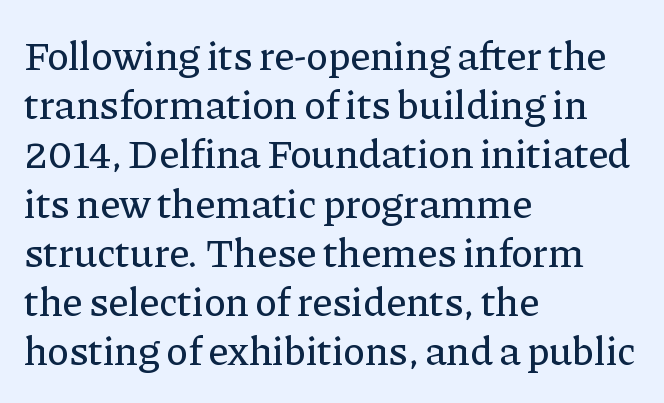
{"serif": "yes", "italic": "no", "width": "normal", "stroke_contrast": "low", "x_height": "medium", "monospaced": "no", "underline": "no", "align": "left", "line_spacing_ratio": 1.2, "letter_spacing": "normal", "letter_spacing_em": 0.0, "glyph_px": 41}
